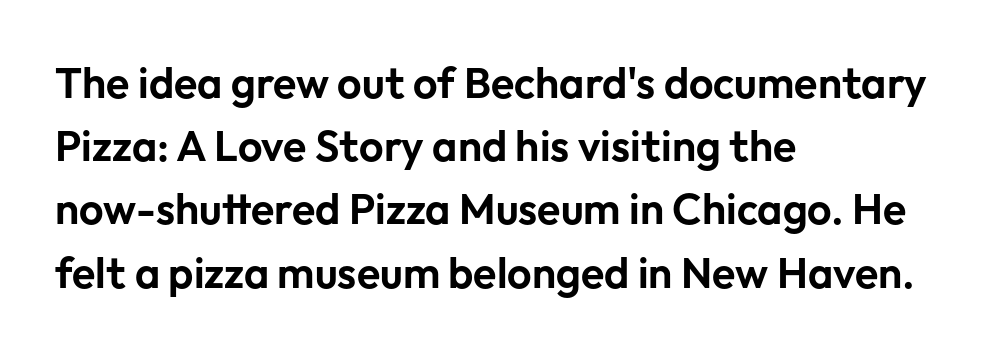
{"serif": "no", "italic": "no", "width": "normal", "stroke_contrast": "low", "x_height": "medium", "monospaced": "no", "underline": "no", "align": "left", "line_spacing": "normal", "line_spacing_ratio": 1.47, "letter_spacing": "normal", "letter_spacing_em": 0.0, "glyph_px": 43}
